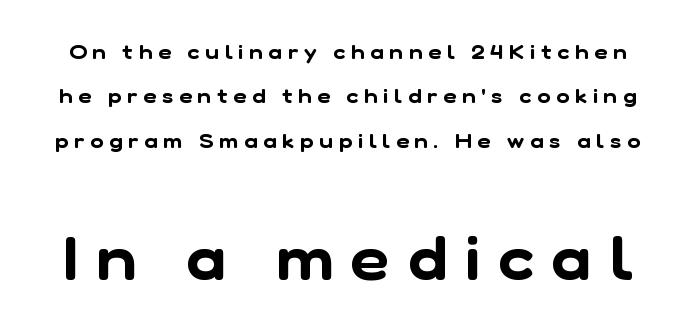
The vertical gap from one line to the next is large. These lines are rendered in a variable-pitch font. This sample uses expanded letter spacing, leaving extra air between glyphs. Serifs: no, the terminals of the letterforms are clean.
